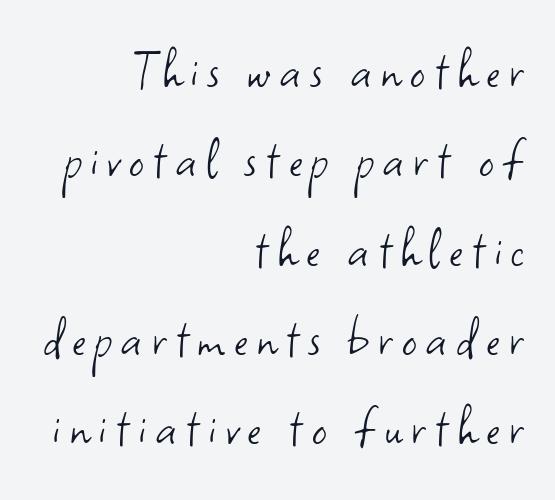
{"serif": "no", "bold": "no", "weight": "light", "width": "normal", "stroke_contrast": "low", "x_height": "small", "monospaced": "no", "underline": "no", "align": "right", "line_spacing": "normal", "line_spacing_ratio": 1.54, "glyph_px": 58}
